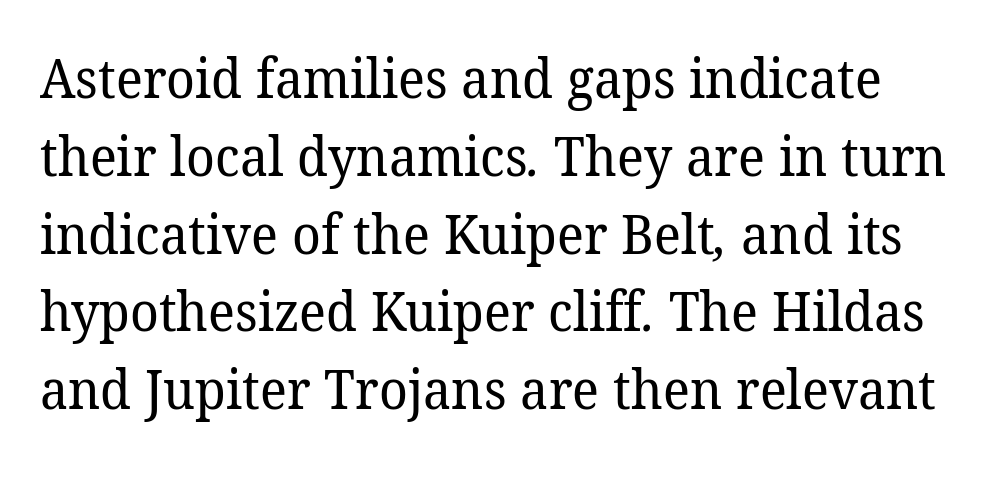
{"serif": "yes", "bold": "no", "weight": "regular", "width": "normal", "stroke_contrast": "low", "x_height": "medium", "monospaced": "no", "underline": "no", "line_spacing": "normal", "line_spacing_ratio": 1.44, "letter_spacing": "normal", "letter_spacing_em": 0.0, "glyph_px": 54}
